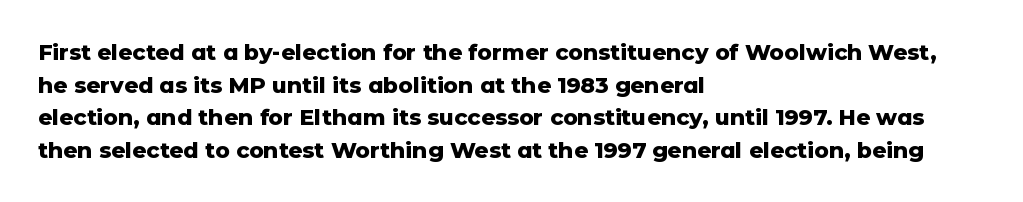
Q: Is the text bold? A: Yes.
Q: Is the text italic (slanted)? A: No, it is upright.
Q: Is the text underlined? A: No.
Q: How is the paragraph aligned? A: Left-aligned.
Q: Is the spacing between letters normal or unusually wide? A: Normal.
Q: Is the spacing between lines tight, normal or loose? A: Normal.
